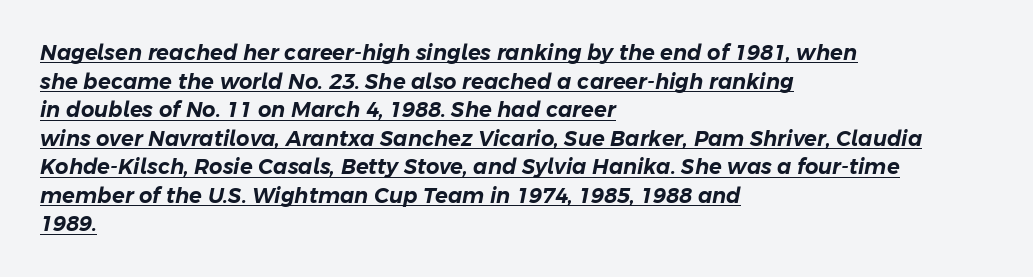
{"italic": "yes", "lean": "right", "slant_degrees": 11, "underline": "yes", "align": "left", "line_spacing": "normal", "line_spacing_ratio": 1.36, "letter_spacing": "normal", "letter_spacing_em": 0.0, "glyph_px": 21}
